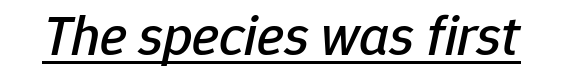
The image shows 57 px text type, italic (leaning right); set normal letter spacing, underlined; low stroke contrast and a medium x-height.
